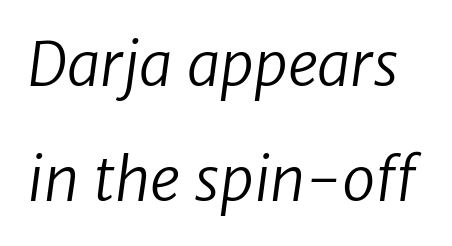
Are there feet on the stems? There aren't — it's a sans. Honestly, the rows look like they've been pulled way apart. The letterforms sit shoulder to shoulder at normal distance. Spacing verdict: proportional, widths tailored to each character. The strip under each line holds only bare page. Stems here are at most as thick as an everyday book face.
